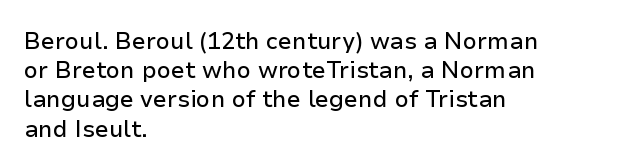
The image shows 23 px text type, upright; set left-aligned, normal line spacing (1.27x), normal letter spacing, not underlined.
